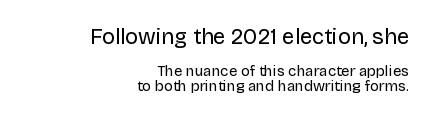
Q: Is the text bold? A: No.
Q: Is the text italic (slanted)? A: No, it is upright.
Q: Is the text underlined? A: No.
Q: How is the paragraph aligned? A: Right-aligned.
Q: Is the spacing between letters normal or unusually wide? A: Normal.
Q: Is the spacing between lines tight, normal or loose? A: Tight.
Q: Which block of text is set in a larger size, the first (top) or the second (bottom)? A: The first (top) one.
